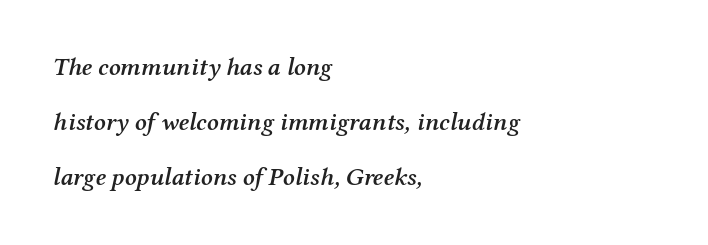
Words appear dense and cohesive because spacing is normal. Honestly, the rows look like they've been pulled way apart. The words here are not underlined. The whole block is typeset with a tilt.
